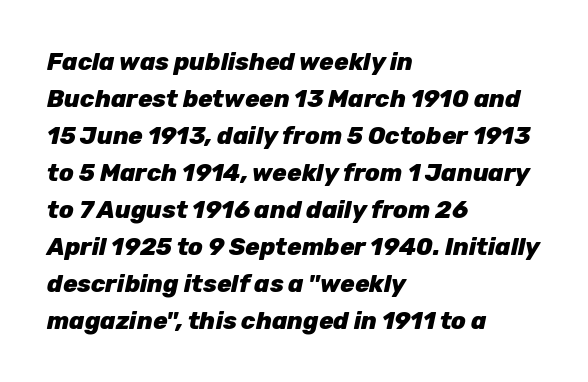
The whole block is typeset with a tilt. Quick note: interline space is typical. This sample is left-justified, so line endings fall wherever the words run out. Typesetter's note: full bold, strokes at maximum text heaviness. The passage shown has conventional tracking throughout.
